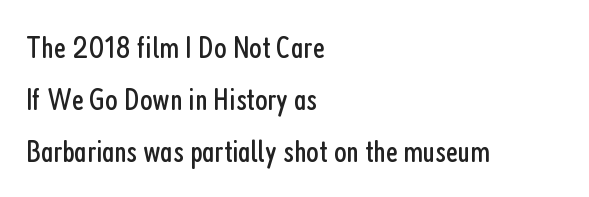
Q: Is the text bold? A: No.
Q: Is the text italic (slanted)? A: No, it is upright.
Q: Is the typeface a serif or a sans-serif typeface? A: Sans-serif.
Q: Is the text underlined? A: No.
Q: How is the paragraph aligned? A: Left-aligned.
Q: Is the spacing between letters normal or unusually wide? A: Normal.
Q: Is the spacing between lines tight, normal or loose? A: Normal.
Q: Width (condensed, normal, or wide)? A: Condensed.
Q: Stroke contrast? A: Low.
Q: x-height? A: Medium.
Q: Monospaced? A: No.
